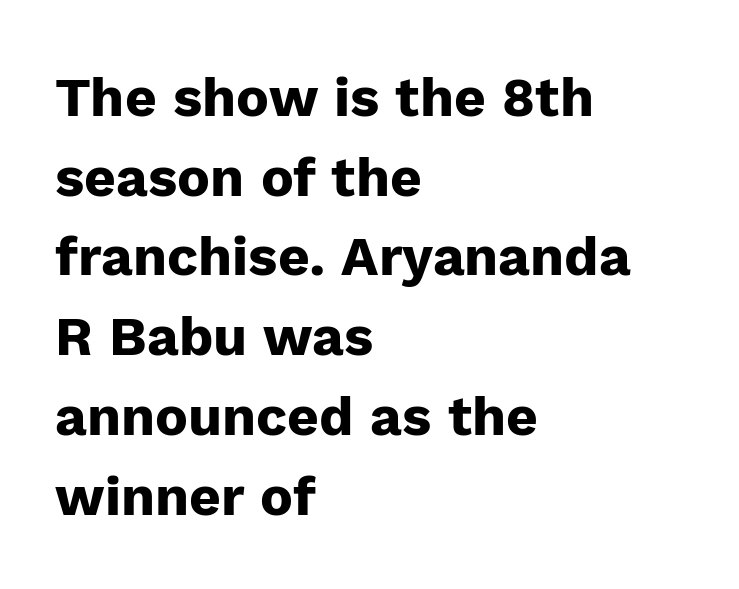
The image shows 55 px heavy sans-serif type, upright; set left-aligned, normal line spacing (1.45x), normal letter spacing, not underlined; low stroke contrast and a medium x-height.
